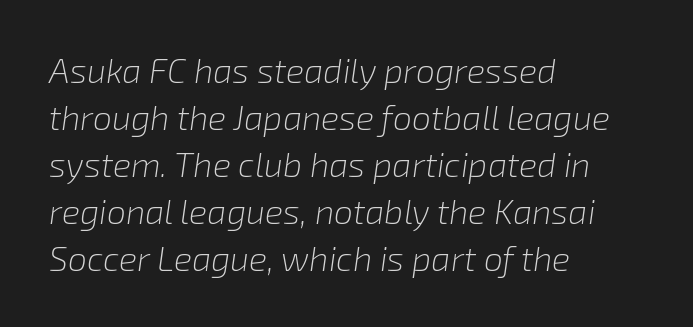
Looking at the ascenders, they clearly lean. These lines keep a tight, regular rhythm from letter to letter. Visually the block forms a straight wall on the left and a jagged coastline on the right. Note the varied advance widths — an 'i' is clearly narrower than an 'm'. Leading matches the norm, producing a regular column. Stems and bowls with no extra thickness — not bold.
